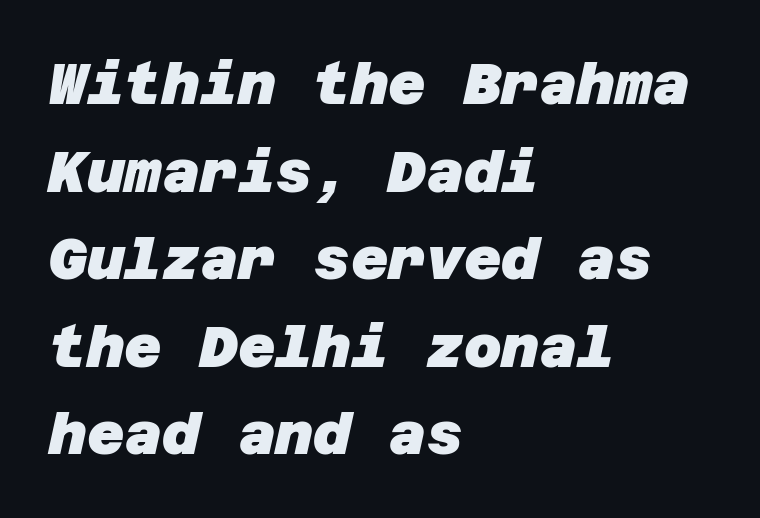
Nobody drew a line under any word here. The typesetter chose a ragged-right arrangement here. The letters carry no serifs — their stems end cleanly without finishing strokes. Inter-character spacing is left at the font's built-in metrics. Reading down the column, the eye jumps a familiar distance to each next line. The face used here has the dense, thick strokes of a bold.
